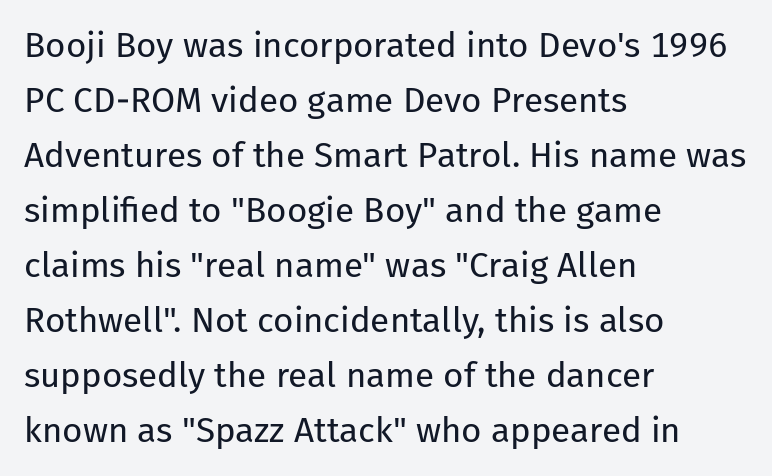
The image shows 35 px regular-weight sans-serif type, upright; set left-aligned, normal line spacing (1.57x), normal letter spacing, not underlined; low stroke contrast and a medium x-height.
